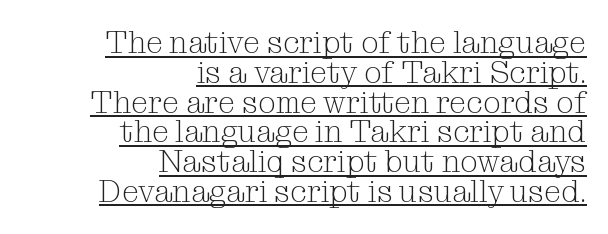
{"serif": "yes", "italic": "no", "bold": "no", "weight": "light", "width": "normal", "stroke_contrast": "medium", "x_height": "medium", "monospaced": "no", "underline": "yes", "align": "right", "line_spacing": "tight", "line_spacing_ratio": 0.96, "letter_spacing": "normal", "letter_spacing_em": 0.0, "glyph_px": 31}
